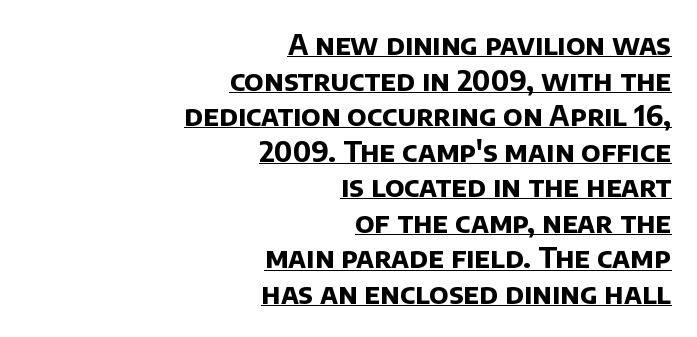
The image shows 28 px bold sans-serif type; set right-aligned, normal line spacing (1.27x), normal letter spacing, underlined; low stroke contrast and a large x-height.
